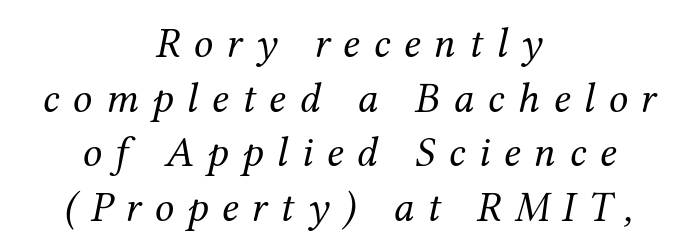
Check under the words: just untouched page. Unlike a clean sans, this face finishes its strokes with serifs. Character widths vary here, with narrow letters taking less room than wide ones. Successive baselines arrive at the customary interval.
